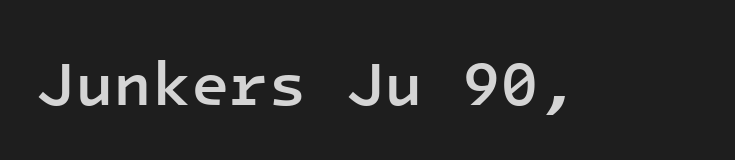
{"serif": "no", "italic": "no", "bold": "semi", "weight": "semibold", "width": "normal", "stroke_contrast": "low", "x_height": "medium", "monospaced": "yes", "underline": "no", "letter_spacing": "normal", "letter_spacing_em": 0.0, "glyph_px": 63}
